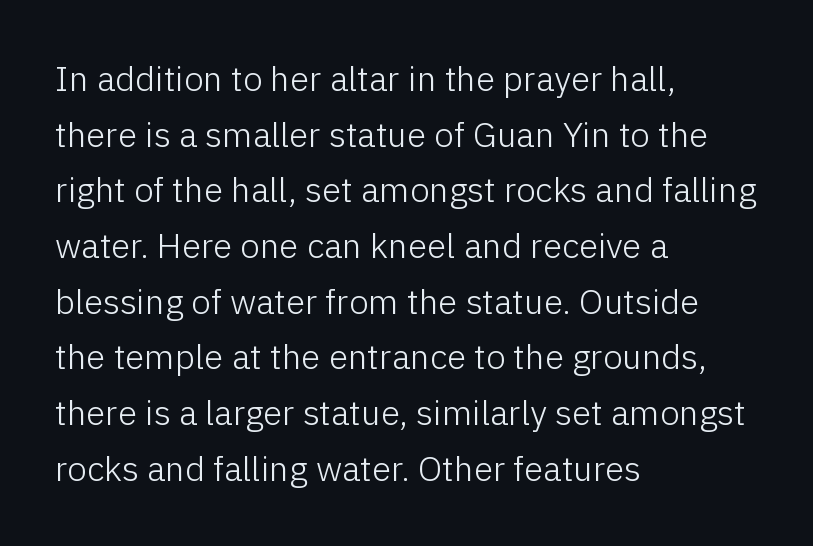
The image shows 35 px light sans-serif type, upright; set left-aligned, normal line spacing (1.59x), normal letter spacing, not underlined; low stroke contrast and a medium x-height.
